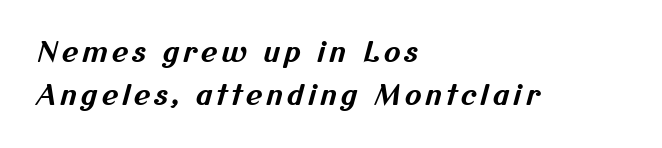
The image shows 28 px bold sans-serif type; set left-aligned, normal line spacing (1.53x), not underlined; medium stroke contrast and a medium x-height.
